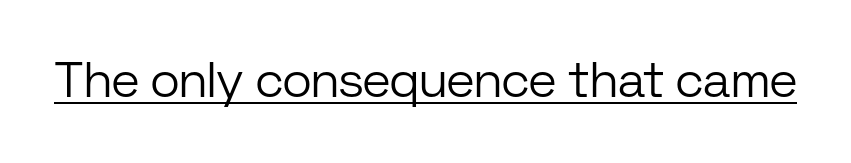
Q: Is the text bold? A: No.
Q: Is the text italic (slanted)? A: No, it is upright.
Q: Is the typeface a serif or a sans-serif typeface? A: Sans-serif.
Q: Is the text underlined? A: Yes.
Q: Is the spacing between letters normal or unusually wide? A: Normal.
Q: Width (condensed, normal, or wide)? A: Normal.
Q: Stroke contrast? A: Low.
Q: x-height? A: Medium.
Q: Monospaced? A: No.
